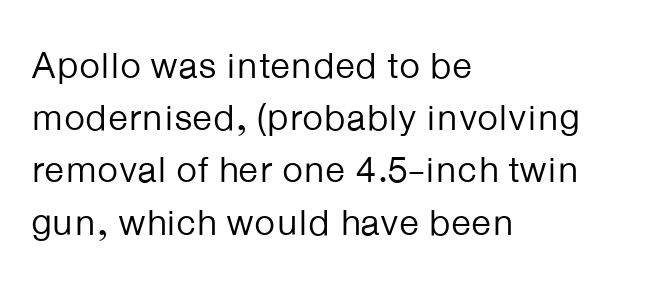
Spacing verdict: proportional, widths tailored to each character. Beneath every word, the page is bare. This sample uses an upright cut, with every glyph sitting square on the baseline. Summary of vertical rhythm: regular, with standard interline spacing.
